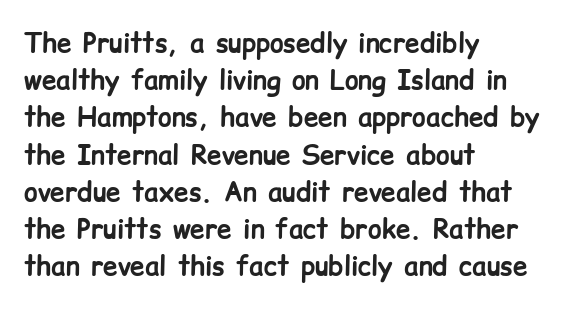
Q: Is the text bold? A: Yes.
Q: Is the text italic (slanted)? A: No, it is upright.
Q: Is the text underlined? A: No.
Q: How is the paragraph aligned? A: Left-aligned.
Q: Is the spacing between letters normal or unusually wide? A: Normal.
Q: Is the spacing between lines tight, normal or loose? A: Normal.
